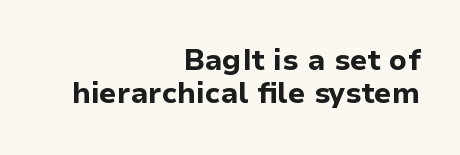
{"serif": "no", "italic": "no", "bold": "yes", "weight": "bold", "width": "normal", "stroke_contrast": "low", "x_height": "medium", "monospaced": "no", "underline": "no", "align": "right", "line_spacing": "tight", "line_spacing_ratio": 1.15, "letter_spacing": "normal", "letter_spacing_em": 0.0, "glyph_px": 29}
